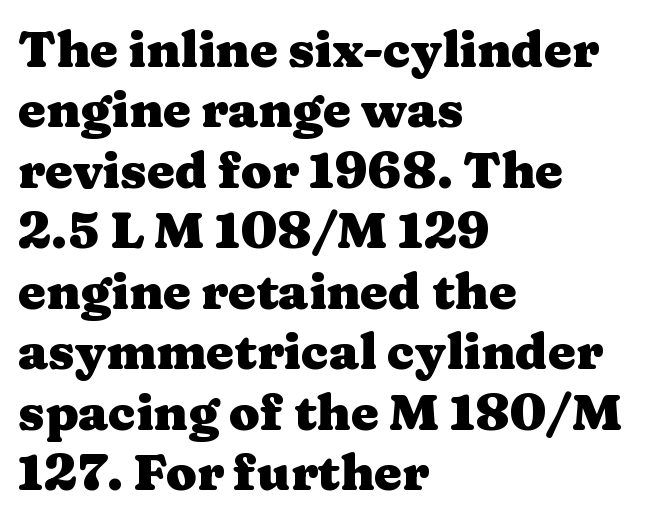
The font family rendered here belongs to the serif group. Each line starts at the same left margin while the right side varies. Here the designer chose a conventional face with non-uniform glyph widths. Any mark beneath the type? The region is blank. Its strokes are broad and dark, the hallmark of bold type. Tall strokes in this sample are plumb rather than angled.
